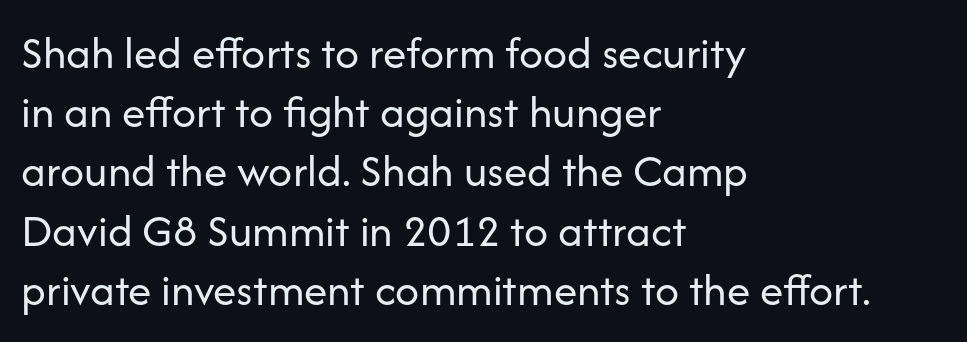
The image shows 47 px regular-weight sans-serif type, upright; set left-aligned, normal line spacing (1.26x), normal letter spacing, not underlined; low stroke contrast and a medium x-height.
